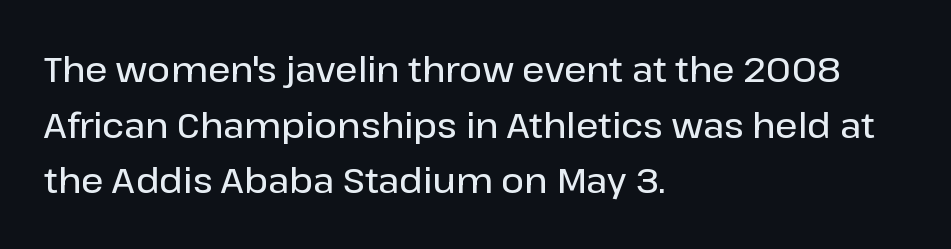
{"serif": "no", "italic": "no", "bold": "semi", "weight": "semibold", "width": "normal", "stroke_contrast": "low", "x_height": "medium", "monospaced": "no", "underline": "no", "align": "left", "line_spacing": "normal", "line_spacing_ratio": 1.59, "letter_spacing": "normal", "letter_spacing_em": 0.0, "glyph_px": 35}
